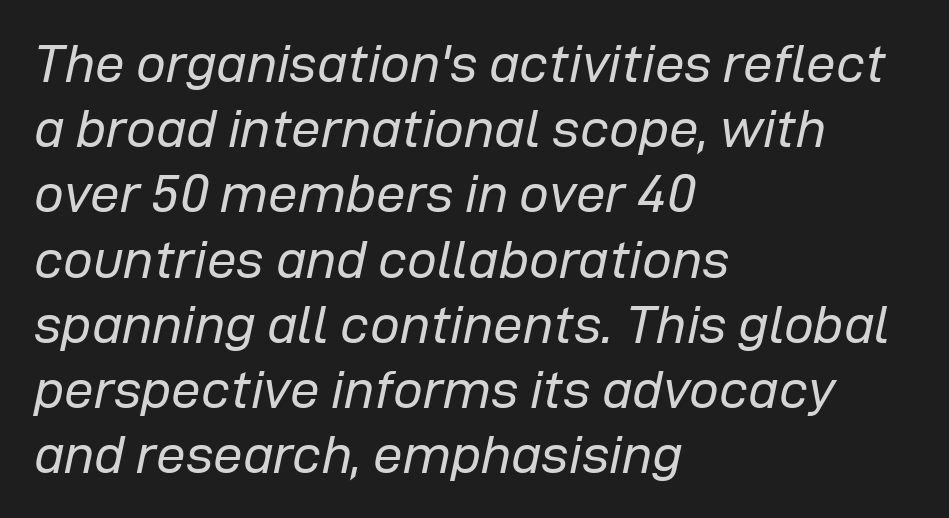
Q: Is the text bold? A: No.
Q: Is the text italic (slanted)? A: Yes, it leans right by about 12 degrees.
Q: Is the text underlined? A: No.
Q: How is the paragraph aligned? A: Left-aligned.
Q: Is the spacing between letters normal or unusually wide? A: Normal.
Q: Width (condensed, normal, or wide)? A: Normal.
Q: Stroke contrast? A: Low.
Q: x-height? A: Medium.
Q: Monospaced? A: No.
